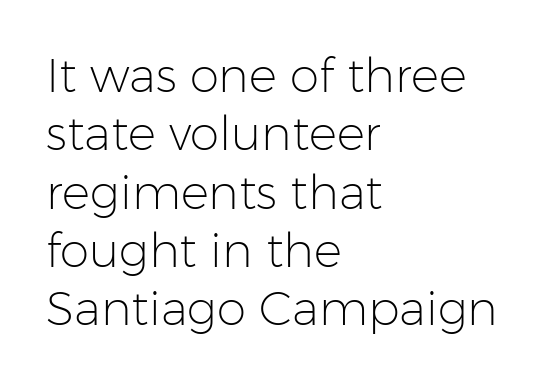
Q: Is the text bold? A: No.
Q: Is the text italic (slanted)? A: No, it is upright.
Q: Is the typeface a serif or a sans-serif typeface? A: Sans-serif.
Q: Is the text underlined? A: No.
Q: How is the paragraph aligned? A: Left-aligned.
Q: Is the spacing between letters normal or unusually wide? A: Normal.
Q: Width (condensed, normal, or wide)? A: Normal.
Q: Stroke contrast? A: Low.
Q: x-height? A: Medium.
Q: Monospaced? A: No.
